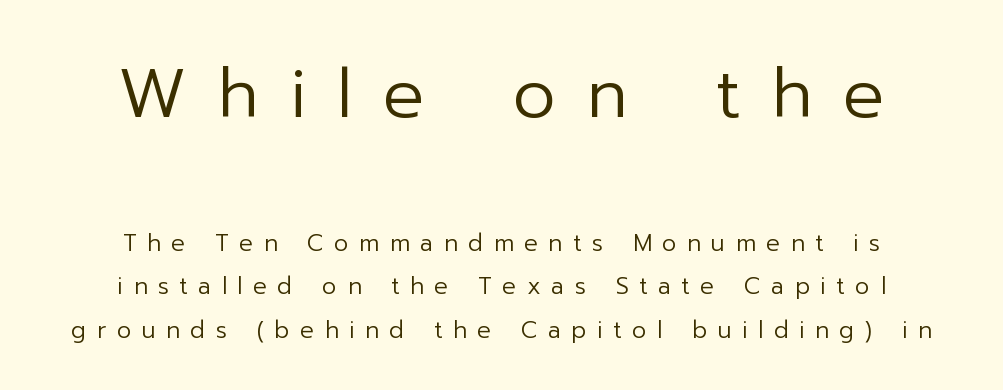
The image shows 68 px regular-weight sans-serif type, upright; set centered, line spacing 1.89x, unusually wide letter spacing (+0.46 em), not underlined; the first (top) block is 2.96x larger; low stroke contrast and a medium x-height.
